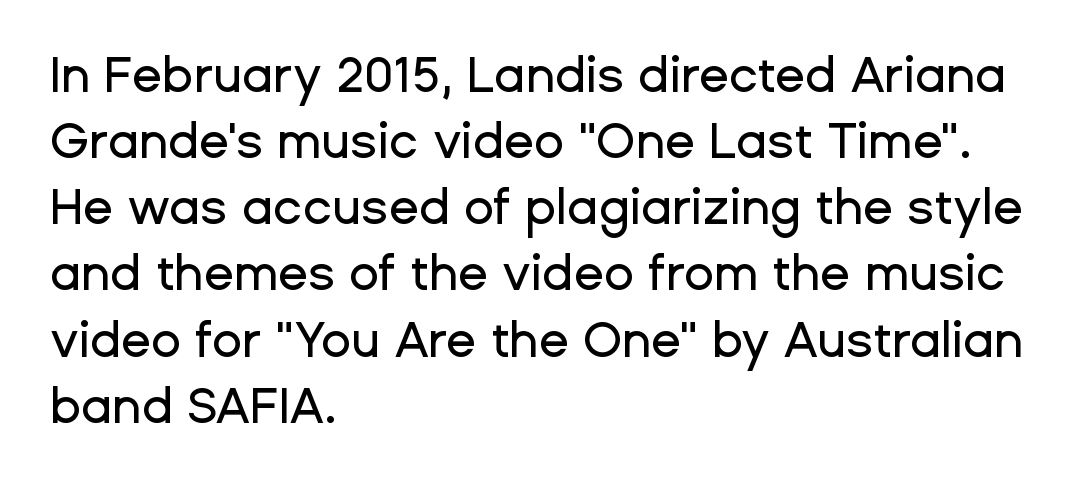
Q: Is the text italic (slanted)? A: No, it is upright.
Q: Is the typeface a serif or a sans-serif typeface? A: Sans-serif.
Q: Is the text underlined? A: No.
Q: How is the paragraph aligned? A: Left-aligned.
Q: Is the spacing between letters normal or unusually wide? A: Normal.
Q: Is the spacing between lines tight, normal or loose? A: Normal.
Q: Width (condensed, normal, or wide)? A: Normal.
Q: Stroke contrast? A: Low.
Q: x-height? A: Medium.
Q: Monospaced? A: No.
